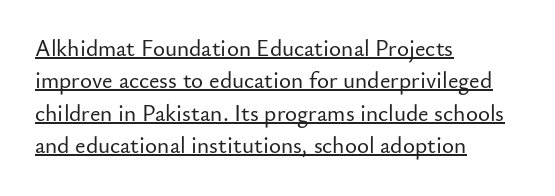
{"italic": "no", "underline": "yes", "align": "left", "line_spacing": "normal", "line_spacing_ratio": 1.41, "letter_spacing": "normal", "letter_spacing_em": 0.0, "glyph_px": 23}
